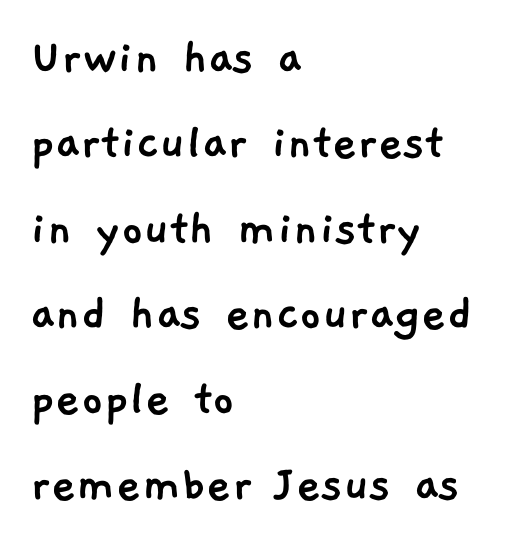
Q: Is the typeface a serif or a sans-serif typeface? A: Sans-serif.
Q: Is the text underlined? A: No.
Q: How is the paragraph aligned? A: Left-aligned.
Q: Is the spacing between letters normal or unusually wide? A: Normal.
Q: Is the spacing between lines tight, normal or loose? A: Normal.
Q: Width (condensed, normal, or wide)? A: Normal.
Q: Stroke contrast? A: Low.
Q: x-height? A: Medium.
Q: Monospaced? A: No.
